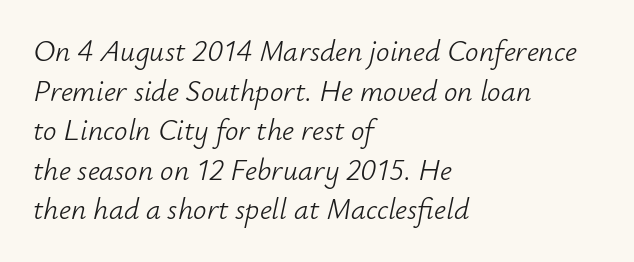
{"italic": "yes", "lean": "right", "slant_degrees": 12, "bold": "no", "weight": "light", "width": "normal", "stroke_contrast": "low", "x_height": "small", "monospaced": "no", "underline": "no", "align": "left", "line_spacing": "normal", "line_spacing_ratio": 1.32, "letter_spacing": "normal", "letter_spacing_em": 0.0, "glyph_px": 30}
